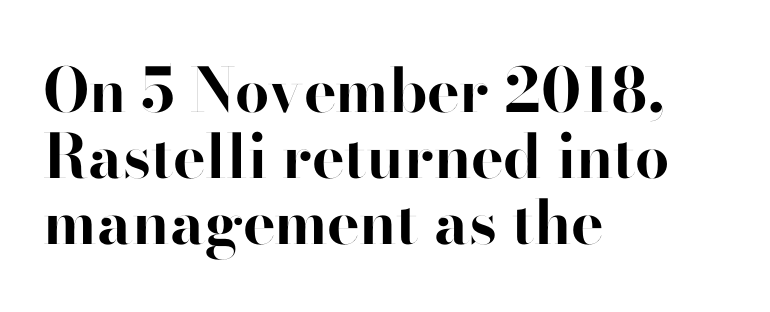
Q: Is the text bold? A: Yes.
Q: Is the text italic (slanted)? A: No, it is upright.
Q: Is the typeface a serif or a sans-serif typeface? A: Sans-serif.
Q: Is the text underlined? A: No.
Q: How is the paragraph aligned? A: Left-aligned.
Q: Is the spacing between letters normal or unusually wide? A: Normal.
Q: Is the spacing between lines tight, normal or loose? A: Tight.
Q: Width (condensed, normal, or wide)? A: Normal.
Q: Stroke contrast? A: High.
Q: x-height? A: Small.
Q: Monospaced? A: No.
